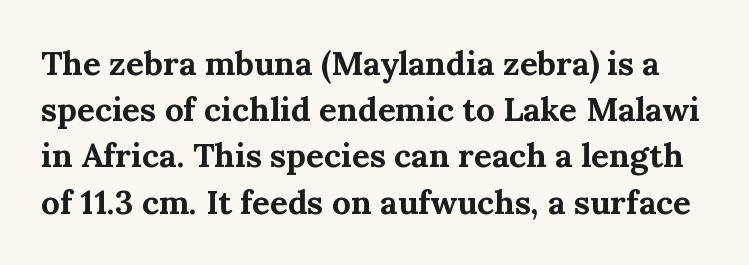
The image shows 33 px bold serif type, upright; set normal line spacing (1.4x), normal letter spacing, not underlined; medium stroke contrast and a medium x-height.
